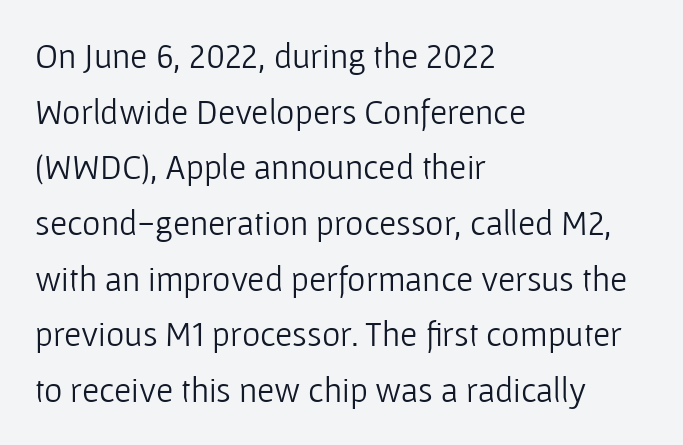
The image shows 35 px light sans-serif type, upright; set left-aligned, normal line spacing (1.59x), normal letter spacing, not underlined; low stroke contrast and a medium x-height.
